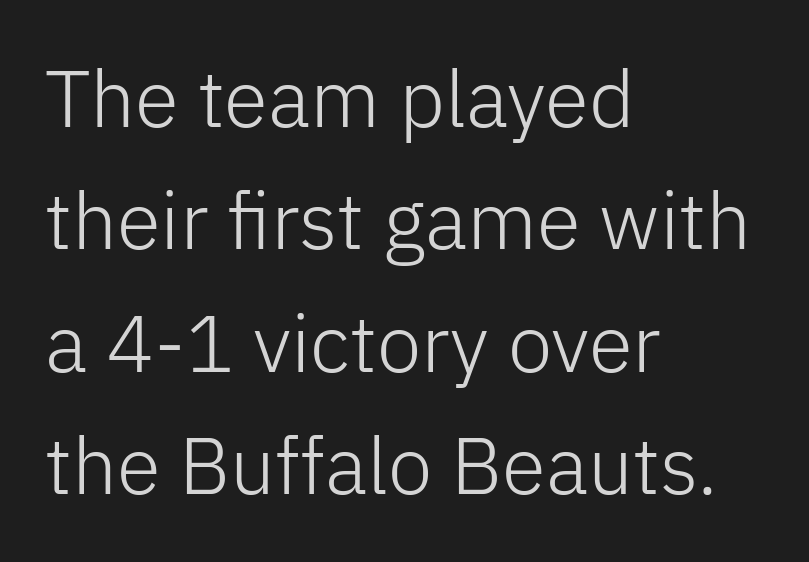
One glance says typical: line gaps are just what's usual. You can tell it's not italic because the verticals are truly vertical. These lines stack with their left ends in a neat column. These lines are rendered in a variable-pitch font. Typographically, this falls in the sans-serif category.
